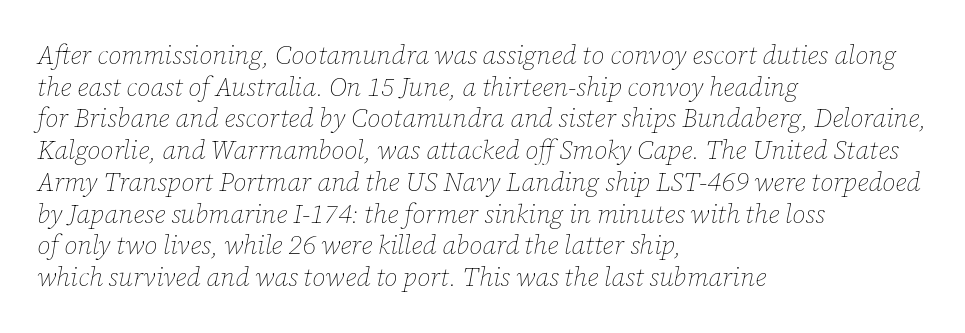
The image shows 26 px text type, italic (leaning right); set left-aligned, line spacing 1.22x, normal letter spacing, not underlined.
